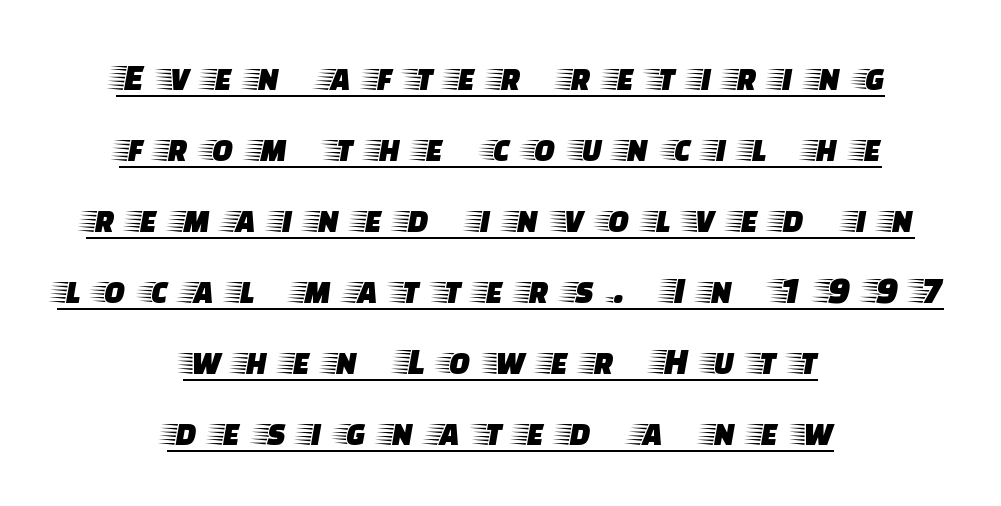
Compared with undecorated copy, this sample adds a rule below the words. What kind of face is this? One with serifs. Characters follow at a spacing far wider than the type designer built in. Spacing verdict: proportional, widths tailored to each character. Leftover space on each line is divided equally before and after the words.
